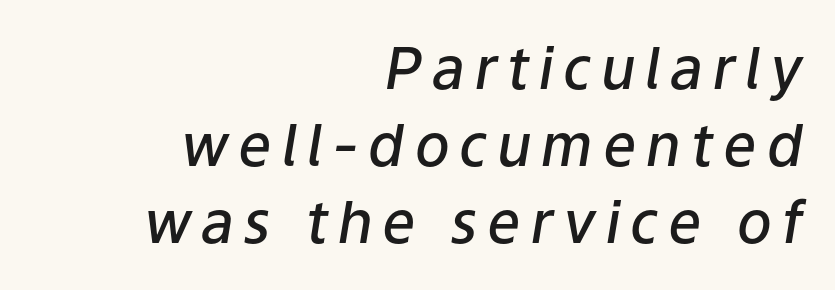
Q: Is the text bold? A: Semi-bold.
Q: Is the text italic (slanted)? A: Yes, it leans right by about 9 degrees.
Q: Is the text underlined? A: No.
Q: How is the paragraph aligned? A: Right-aligned.
Q: Is the spacing between lines tight, normal or loose? A: Normal.
Q: Width (condensed, normal, or wide)? A: Normal.
Q: Stroke contrast? A: Low.
Q: x-height? A: Medium.
Q: Monospaced? A: No.
